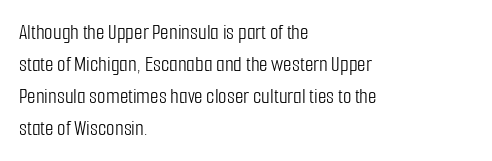
This sample uses an upright cut, with every glyph sitting square on the baseline. Check the space under the baseline: it is left empty. These lines are set flush left with a ragged right edge. Weight: not bold — regular or lighter.
